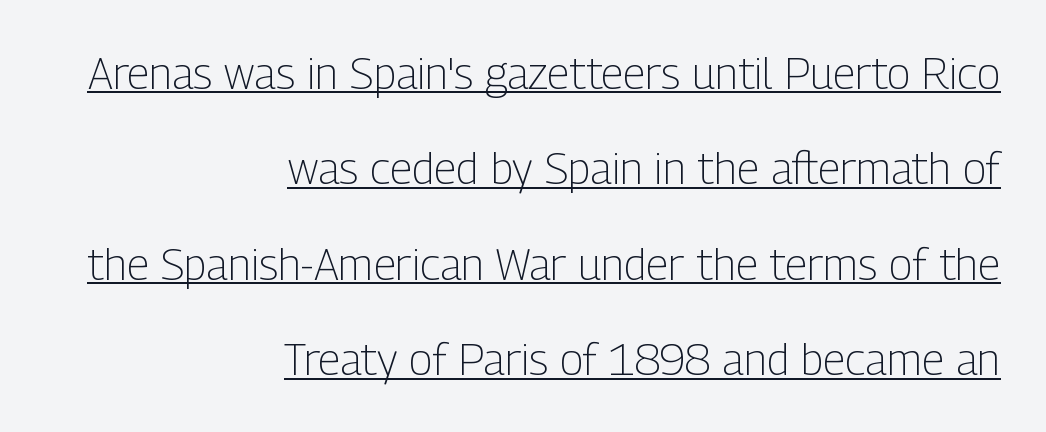
{"serif": "no", "italic": "no", "bold": "no", "weight": "light", "width": "condensed", "stroke_contrast": "low", "x_height": "medium", "monospaced": "no", "underline": "yes", "align": "right", "line_spacing": "loose", "line_spacing_ratio": 2.17, "letter_spacing": "normal", "letter_spacing_em": 0.0, "glyph_px": 44}
